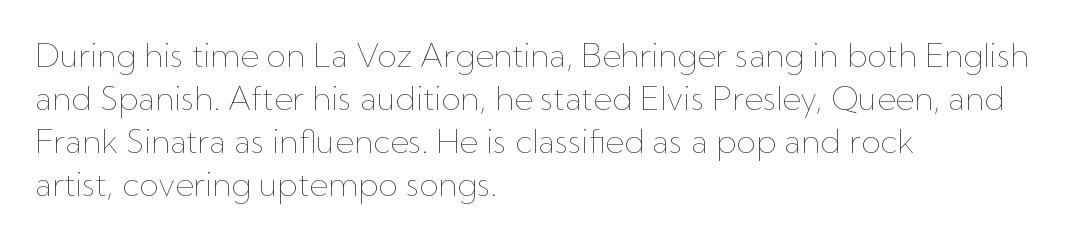
{"italic": "no", "bold": "no", "weight": "thin", "width": "normal", "stroke_contrast": "low", "x_height": "medium", "monospaced": "no", "underline": "no", "align": "left", "line_spacing": "normal", "line_spacing_ratio": 1.34, "letter_spacing": "normal", "letter_spacing_em": 0.0, "glyph_px": 32}
